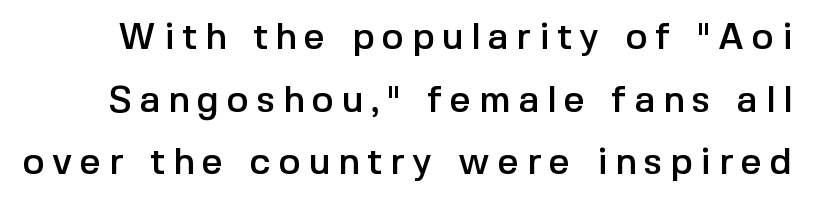
The specimen reads as upright at a glance. Letters rest on an invisible, unmarked baseline. This sample keeps an unexceptional amount of space between lines. The designer went with a sans here, leaving each stem footless. Spacing between characters has been opened up far beyond the box default. The passage shown is typed in a proportional face where columns would drift.
